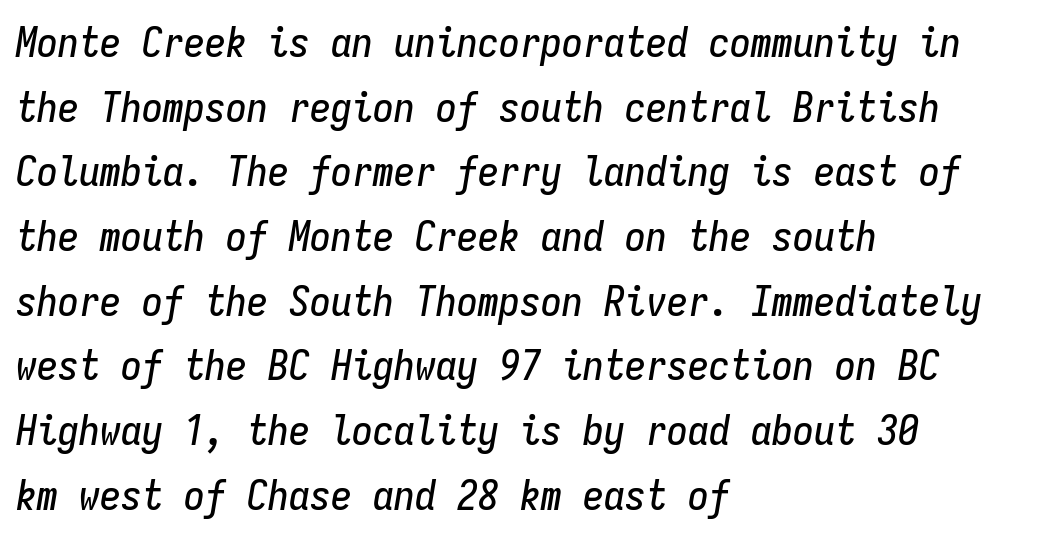
The image shows 42 px condensed type, italic (leaning right), monospaced; set left-aligned, normal line spacing (1.54x), normal letter spacing, not underlined; low stroke contrast and a medium x-height.
